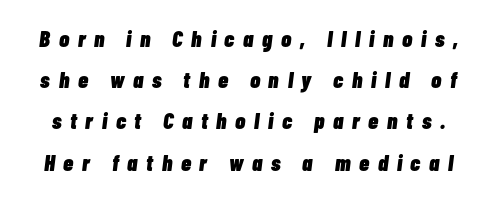
{"italic": "yes", "lean": "right", "slant_degrees": 7, "bold": "yes", "underline": "no", "line_spacing_ratio": 1.79, "letter_spacing": "wide", "letter_spacing_em": 0.38, "glyph_px": 23}
